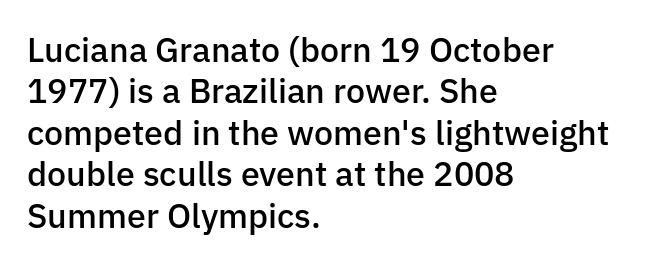
{"serif": "no", "italic": "no", "bold": "semi", "weight": "semibold", "width": "normal", "stroke_contrast": "low", "x_height": "medium", "monospaced": "no", "underline": "no", "align": "left", "line_spacing_ratio": 1.22, "letter_spacing": "normal", "letter_spacing_em": 0.0, "glyph_px": 34}
